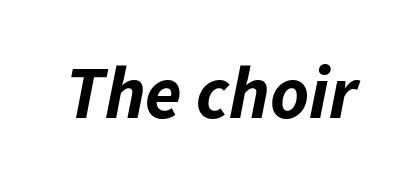
The image shows 74 px bold type, italic (leaning right); set normal letter spacing, not underlined; low stroke contrast and a medium x-height.
